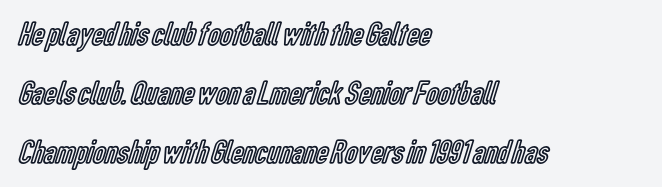
The rendering uses natural spacing where letterforms have individual widths. The area under the type is left untouched. In terms of letterspacing, this is plain default setting. The compositor pushed each line to the left boundary.
